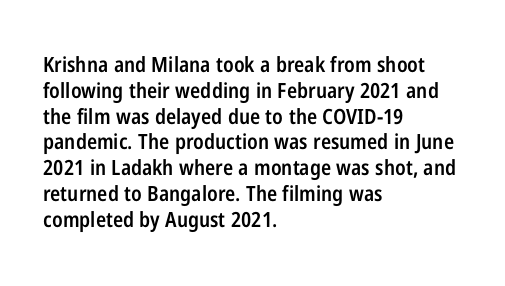
The image shows 21 px text type, upright; set left-aligned, line spacing 1.23x, normal letter spacing, not underlined.
